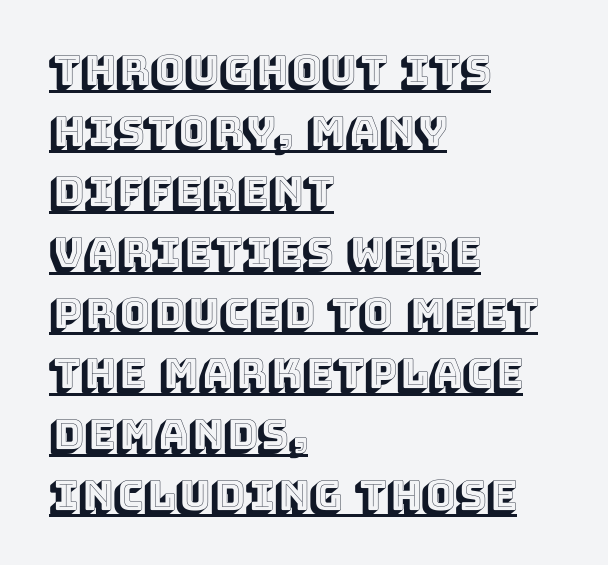
This rendering features underlined lettering. Notice how the stems are strictly vertical — no italics here. The letterforms sit shoulder to shoulder at normal distance. The rendering uses natural spacing where letterforms have individual widths. The rendering uses a moderate line-height, typical for paragraphs.
